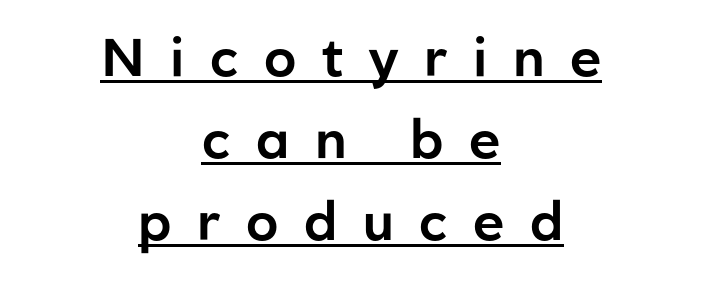
The image shows 53 px sans-serif type, upright; set centered, normal line spacing (1.55x), unusually wide letter spacing (+0.48 em), underlined; low stroke contrast and a medium x-height.
